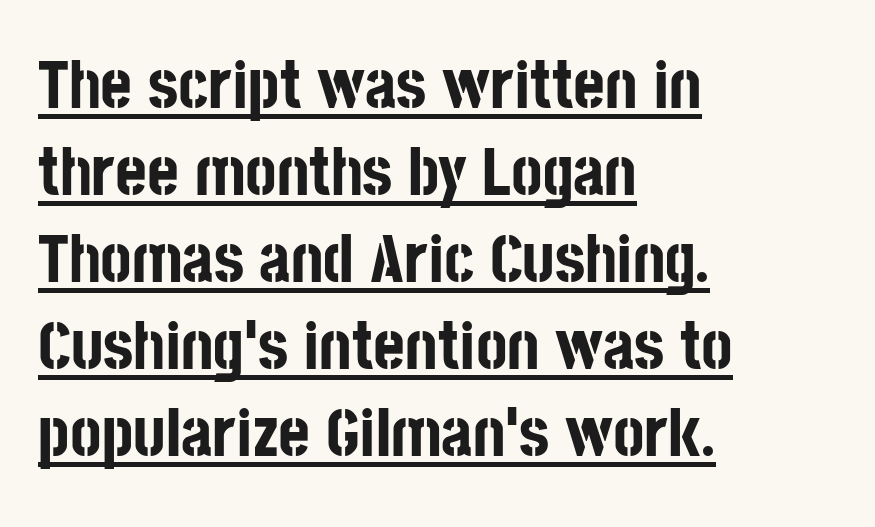
What decoration does the sample have? An underline. The passage shown is emphatically bold. The typeface chosen for these lines omits serifs. Observe the ordinary spacing: letters are neighbours, not strangers. Does the lettering tilt? It doesn't — this is upright.
